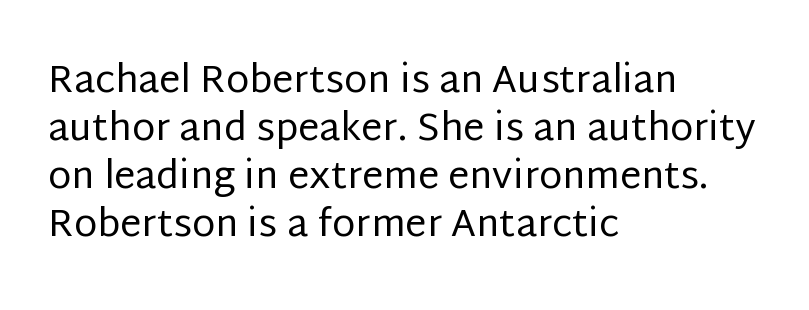
{"serif": "no", "italic": "no", "bold": "no", "weight": "regular", "width": "normal", "stroke_contrast": "low", "x_height": "large", "monospaced": "no", "underline": "no", "align": "left", "line_spacing": "normal", "line_spacing_ratio": 1.26, "letter_spacing": "normal", "letter_spacing_em": 0.0, "glyph_px": 38}
